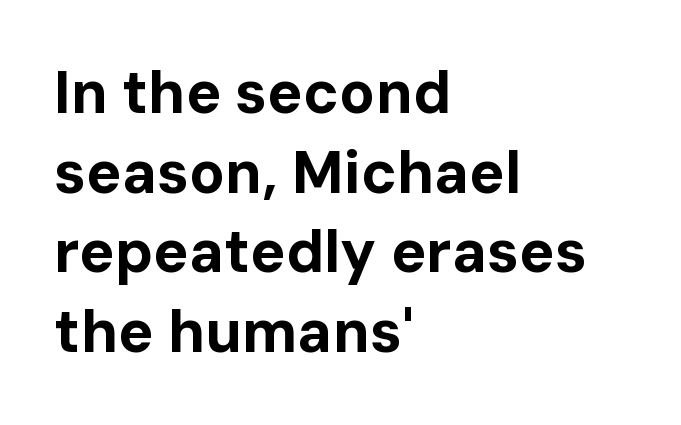
Q: Is the text bold? A: Yes.
Q: Is the text italic (slanted)? A: No, it is upright.
Q: Is the typeface a serif or a sans-serif typeface? A: Sans-serif.
Q: Is the text underlined? A: No.
Q: How is the paragraph aligned? A: Left-aligned.
Q: Is the spacing between letters normal or unusually wide? A: Normal.
Q: Is the spacing between lines tight, normal or loose? A: Normal.
Q: Width (condensed, normal, or wide)? A: Normal.
Q: Stroke contrast? A: Low.
Q: x-height? A: Medium.
Q: Monospaced? A: No.
